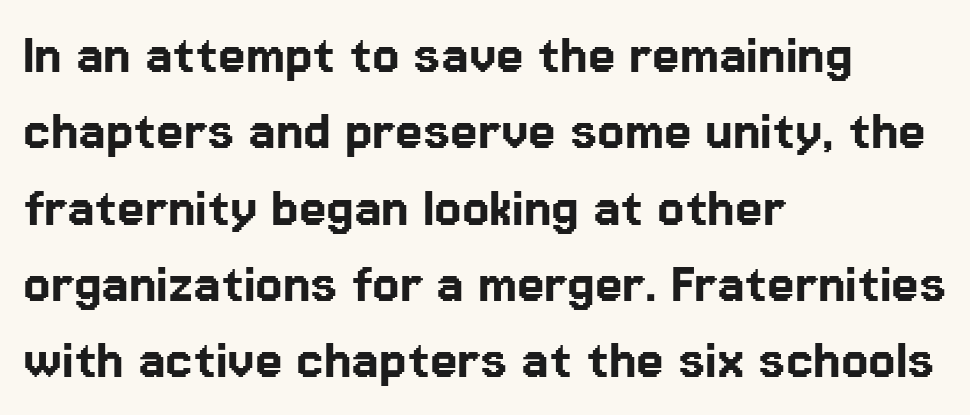
{"serif": "no", "italic": "no", "width": "normal", "stroke_contrast": "low", "x_height": "medium", "monospaced": "no", "underline": "no", "align": "left", "line_spacing_ratio": 1.23, "letter_spacing": "normal", "letter_spacing_em": 0.0, "glyph_px": 62}
